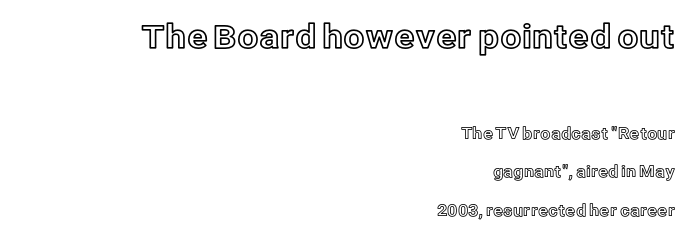
Q: Is the text italic (slanted)? A: No, it is upright.
Q: Is the text underlined? A: No.
Q: How is the paragraph aligned? A: Right-aligned.
Q: Is the spacing between letters normal or unusually wide? A: Normal.
Q: Is the spacing between lines tight, normal or loose? A: Loose.
Q: Which block of text is set in a larger size, the first (top) or the second (bottom)? A: The first (top) one.
Q: Width (condensed, normal, or wide)? A: Normal.
Q: x-height? A: Medium.
Q: Monospaced? A: No.
